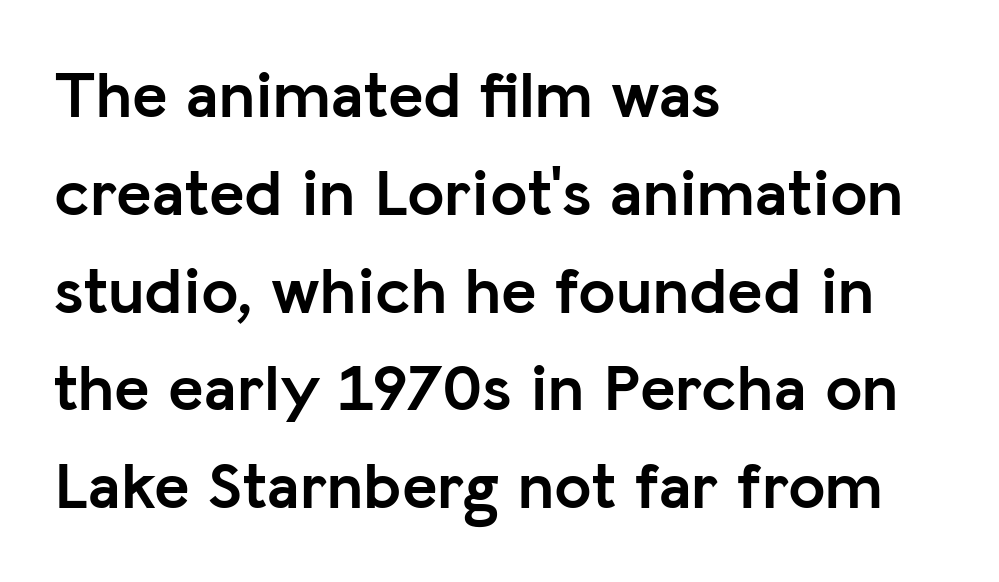
{"serif": "no", "italic": "no", "bold": "yes", "weight": "semibold", "width": "normal", "stroke_contrast": "low", "x_height": "medium", "monospaced": "no", "underline": "no", "align": "left", "line_spacing": "normal", "line_spacing_ratio": 1.46, "letter_spacing": "normal", "letter_spacing_em": 0.0, "glyph_px": 67}
